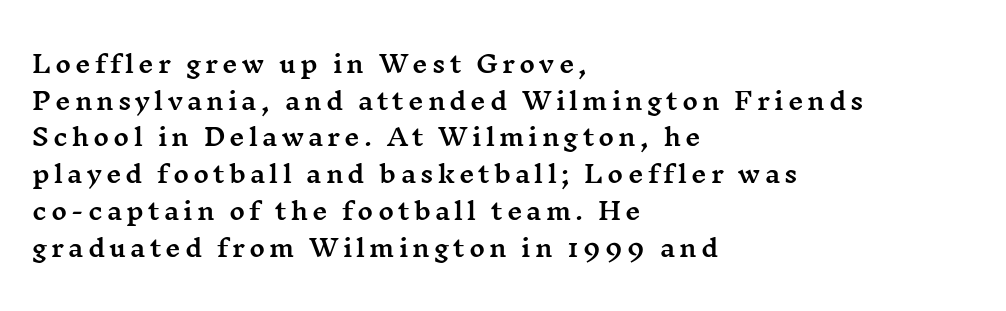
Casual observation: everything's shoved over to the left. Style check: upright. The vertical gap from one line to the next is medium. Just letters on the line, the space beneath them empty.
